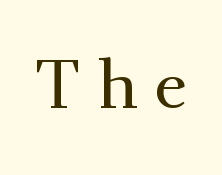
{"serif": "yes", "italic": "no", "width": "normal", "stroke_contrast": "medium", "x_height": "small", "monospaced": "no", "underline": "no", "letter_spacing": "wide", "letter_spacing_em": 0.24, "glyph_px": 68}
